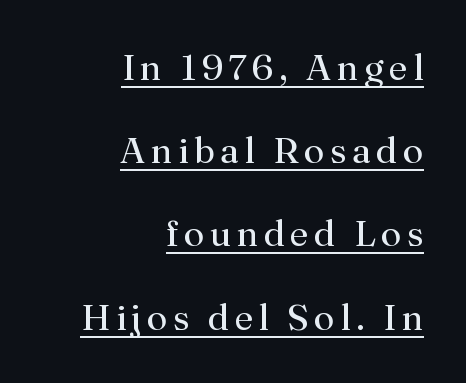
Q: Is the text bold? A: No.
Q: Is the text italic (slanted)? A: No, it is upright.
Q: Is the typeface a serif or a sans-serif typeface? A: Serif.
Q: Is the text underlined? A: Yes.
Q: How is the paragraph aligned? A: Right-aligned.
Q: Is the spacing between lines tight, normal or loose? A: Loose.
Q: Width (condensed, normal, or wide)? A: Normal.
Q: Stroke contrast? A: Medium.
Q: x-height? A: Small.
Q: Monospaced? A: No.
